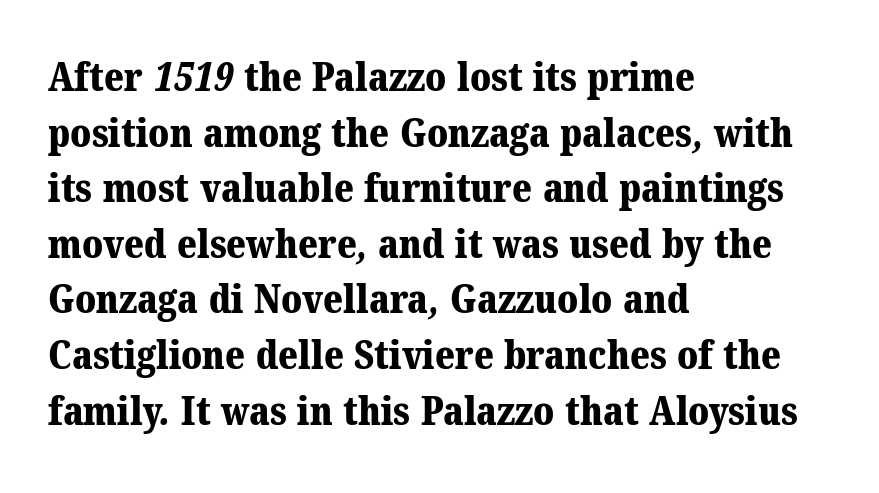
A typesetter would label this face a serif. What's the leading like? Ordinary, nothing unusual. The string is rendered with underlining switched off. Do the characters align in a grid? No, the font is proportional. Characters follow at the spacing the type designer built in. The characters look thick and weighty, a clear bold.
